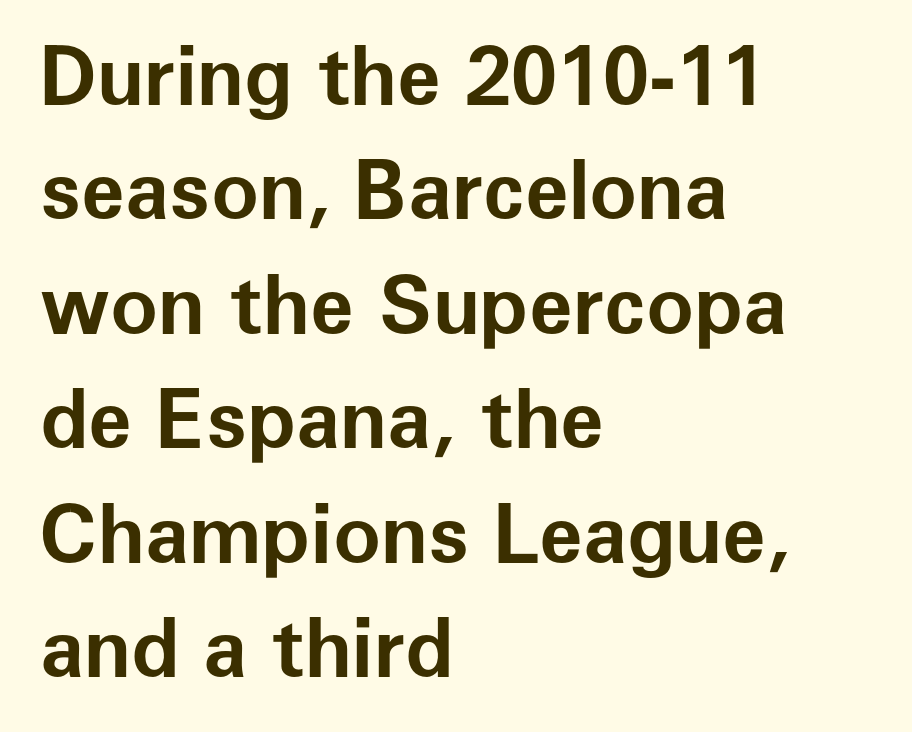
The image shows 80 px bold sans-serif type, upright; set left-aligned, normal line spacing (1.43x), normal letter spacing, not underlined; low stroke contrast and a medium x-height.
